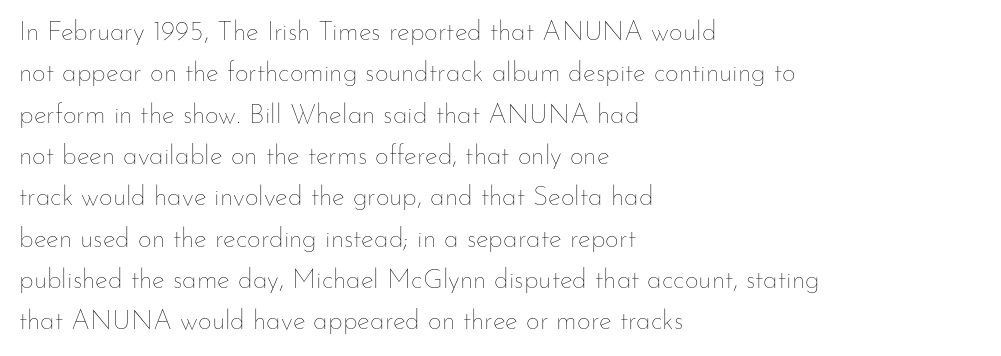
In terms of leading, this rendering sits right in the middle. The lettering stays uniformly vertical, giving the passage a roman look. Decoration check: the copy has no underline. The passage shown is not bold in any degree. How are the letters spaced? Ordinarily, with no added tracking.
